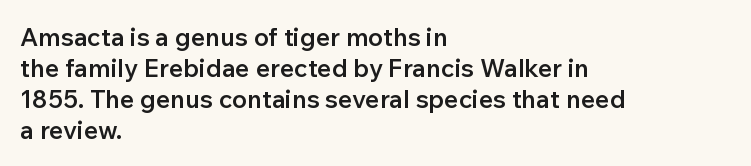
A classic flush-left, rag-right setting is used for this passage. The face used here is rendered with its standard letterfit. Decoration check: the copy has no underline. Caption: semibold face, moderately heavy strokes. Quick note: not italic, upright.
